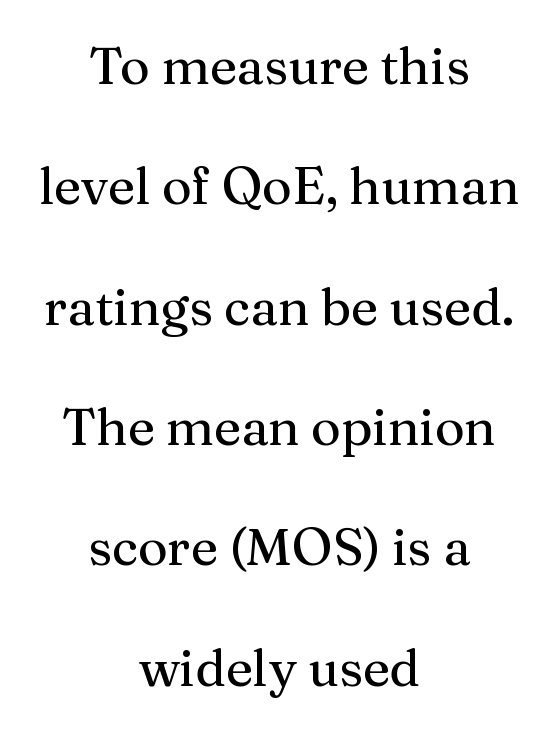
The image shows 51 px serif type, upright; set centered, loose line spacing (2.36x), normal letter spacing, not underlined; medium stroke contrast and a medium x-height.
